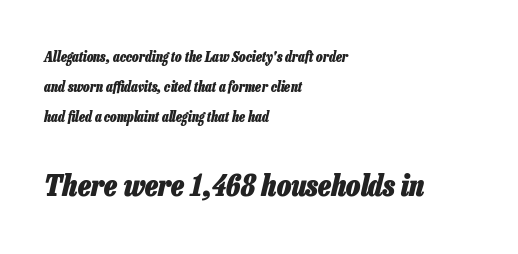
The image shows 30 px heavy, condensed type, italic (leaning right); set left-aligned, loose line spacing (2.15x), normal letter spacing, not underlined; the second (bottom) block is 2.14x larger; low stroke contrast and a medium x-height.
